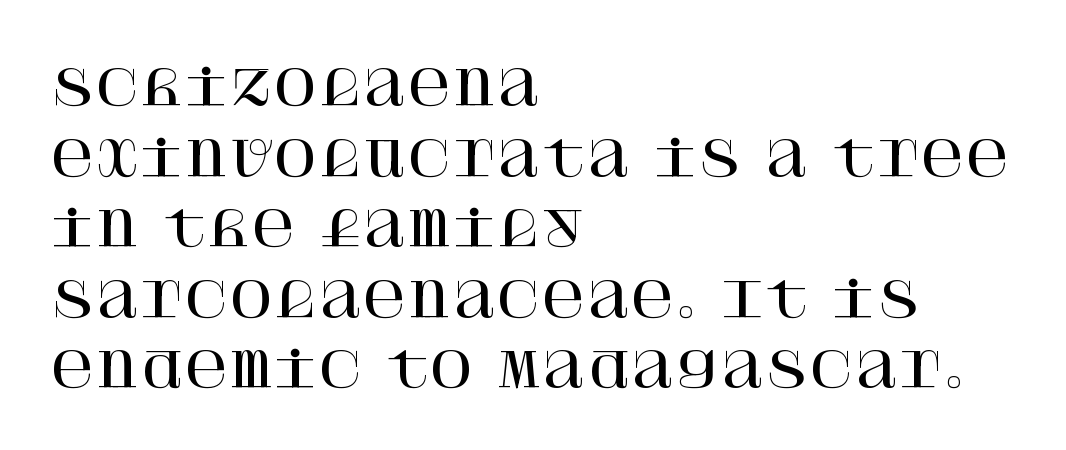
Q: Is the text italic (slanted)? A: No, it is upright.
Q: Is the typeface a serif or a sans-serif typeface? A: Serif.
Q: Is the text underlined? A: No.
Q: How is the paragraph aligned? A: Left-aligned.
Q: Is the spacing between letters normal or unusually wide? A: Normal.
Q: Is the spacing between lines tight, normal or loose? A: Normal.
Q: Width (condensed, normal, or wide)? A: Normal.
Q: Stroke contrast? A: High.
Q: x-height? A: Large.
